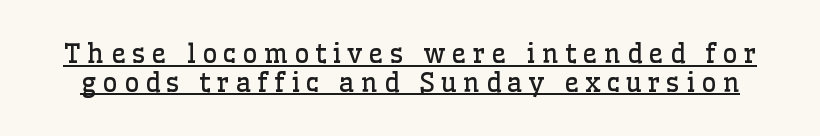
Q: Is the text bold? A: No.
Q: Is the text italic (slanted)? A: No, it is upright.
Q: Is the text underlined? A: Yes.
Q: Is the spacing between letters normal or unusually wide? A: Unusually wide.
Q: Is the spacing between lines tight, normal or loose? A: Tight.
